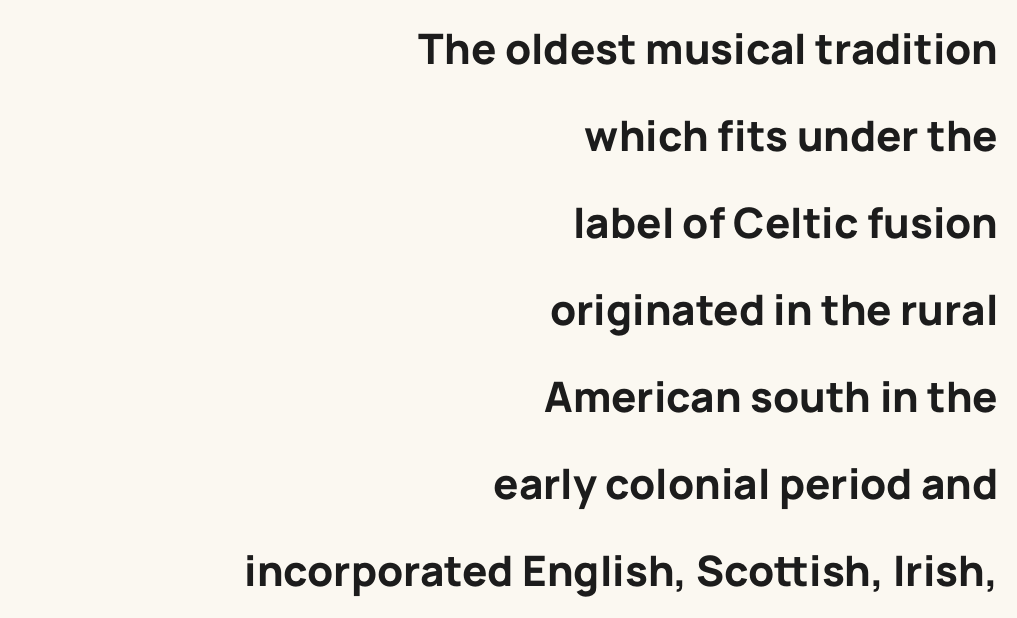
Each new line begins a long way beneath the previous one. Bold? Absolutely — the strokes are thick and heavy. Decoration check: the copy has no underline. Classification — sans serif.
